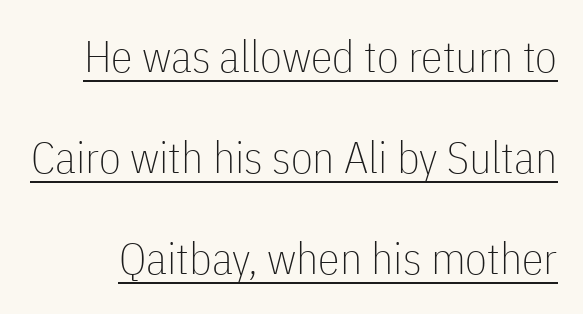
Q: Is the text bold? A: No.
Q: Is the text italic (slanted)? A: No, it is upright.
Q: Is the typeface a serif or a sans-serif typeface? A: Sans-serif.
Q: Is the text underlined? A: Yes.
Q: Is the spacing between letters normal or unusually wide? A: Normal.
Q: Is the spacing between lines tight, normal or loose? A: Loose.
Q: Width (condensed, normal, or wide)? A: Condensed.
Q: Stroke contrast? A: Low.
Q: x-height? A: Medium.
Q: Monospaced? A: No.
